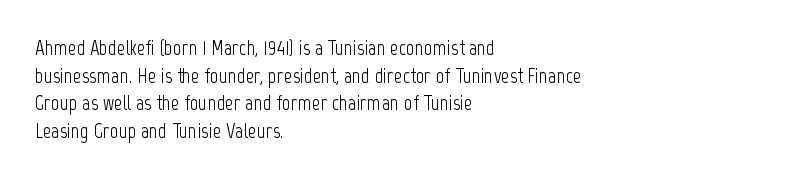
{"italic": "no", "bold": "no", "underline": "no", "align": "left", "line_spacing": "normal", "line_spacing_ratio": 1.31, "letter_spacing": "normal", "letter_spacing_em": 0.0, "glyph_px": 21}
